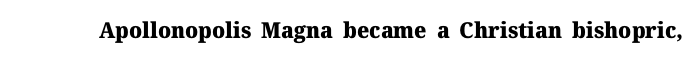
{"italic": "no", "bold": "yes", "underline": "no", "letter_spacing": "normal", "letter_spacing_em": 0.0, "glyph_px": 22}
